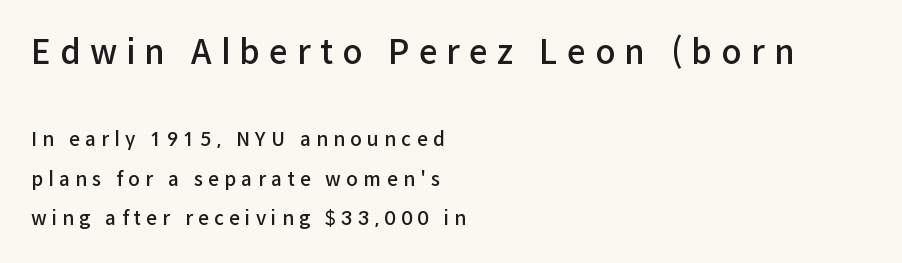
{"serif": "no", "italic": "no", "bold": "semi", "weight": "semibold", "width": "normal", "stroke_contrast": "low", "x_height": "medium", "monospaced": "no", "underline": "no", "align": "left", "line_spacing": "loose", "line_spacing_ratio": 2.1, "letter_spacing": "wide", "letter_spacing_em": 0.28, "larger_block": "first", "size_ratio": 1.74, "glyph_px": 33}
